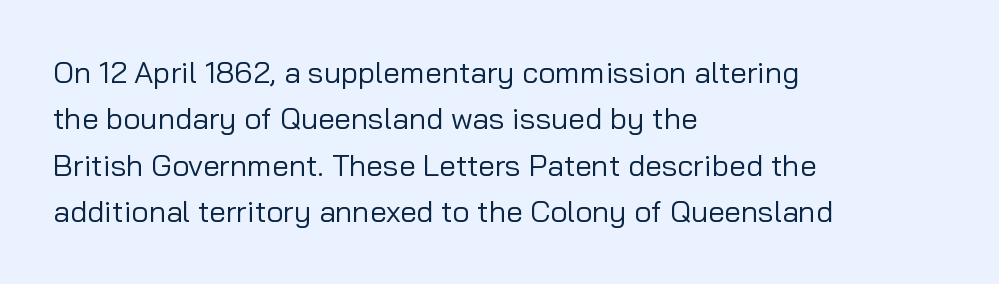
The image shows 30 px regular-weight sans-serif type, upright; set left-aligned, normal line spacing (1.55x), normal letter spacing, not underlined; low stroke contrast and a medium x-height.
